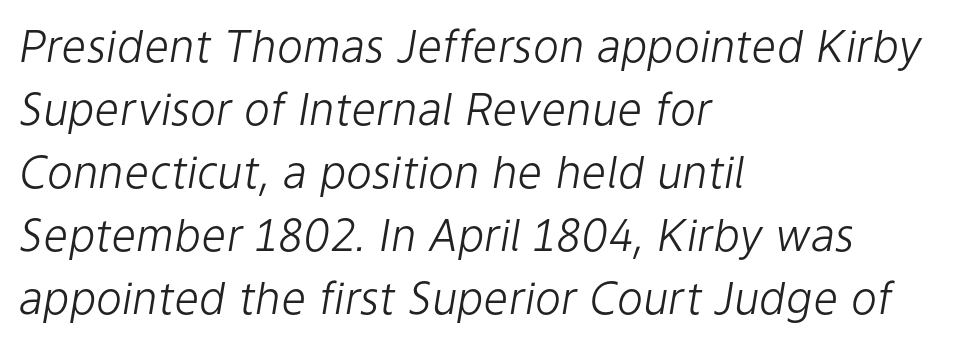
Q: Is the text bold? A: No.
Q: Is the text italic (slanted)? A: Yes, it leans right by about 9 degrees.
Q: Is the text underlined? A: No.
Q: How is the paragraph aligned? A: Left-aligned.
Q: Is the spacing between letters normal or unusually wide? A: Normal.
Q: Is the spacing between lines tight, normal or loose? A: Normal.
Q: Width (condensed, normal, or wide)? A: Normal.
Q: Stroke contrast? A: Low.
Q: x-height? A: Medium.
Q: Monospaced? A: No.
